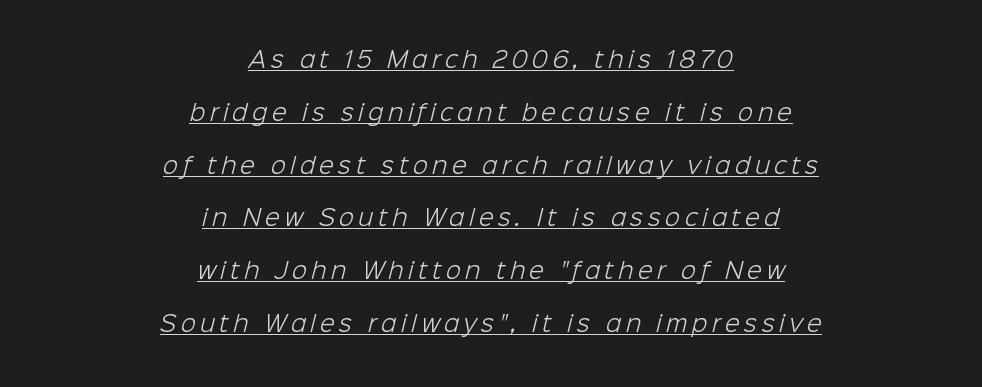
{"bold": "no", "underline": "yes", "align": "center", "line_spacing": "loose", "line_spacing_ratio": 2.4, "letter_spacing": "wide", "letter_spacing_em": 0.2, "glyph_px": 22}
